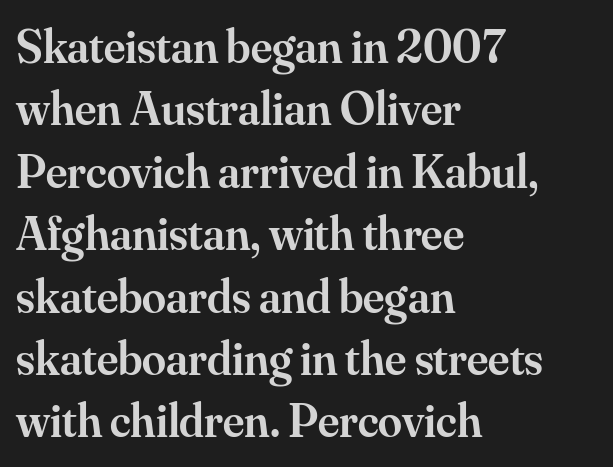
The image shows 48 px semibold serif type, upright; set left-aligned, normal line spacing (1.3x), normal letter spacing, not underlined; medium stroke contrast and a small x-height.
